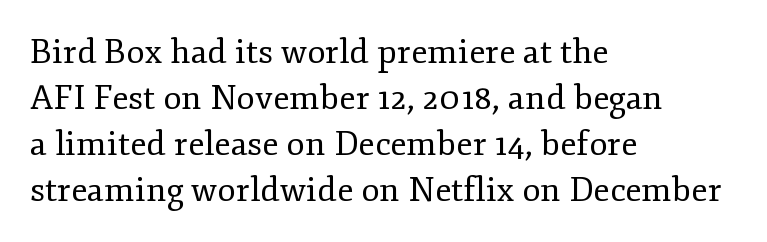
The image shows 34 px regular-weight serif type, upright; set left-aligned, normal line spacing (1.35x), normal letter spacing, not underlined; low stroke contrast and a small x-height.
